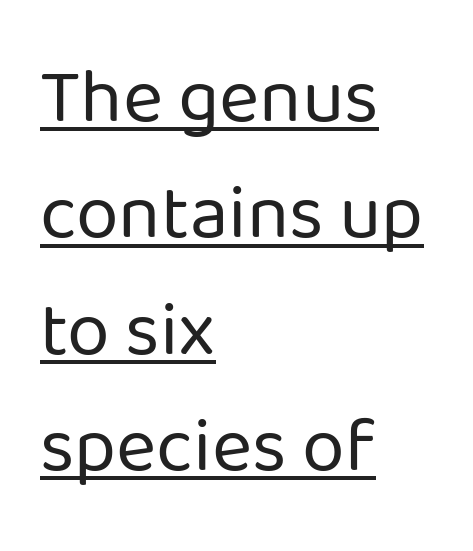
Q: Is the text bold? A: No.
Q: Is the text italic (slanted)? A: No, it is upright.
Q: Is the typeface a serif or a sans-serif typeface? A: Sans-serif.
Q: Is the text underlined? A: Yes.
Q: How is the paragraph aligned? A: Left-aligned.
Q: Is the spacing between letters normal or unusually wide? A: Normal.
Q: Is the spacing between lines tight, normal or loose? A: Normal.
Q: Width (condensed, normal, or wide)? A: Normal.
Q: Stroke contrast? A: Low.
Q: x-height? A: Medium.
Q: Monospaced? A: No.
